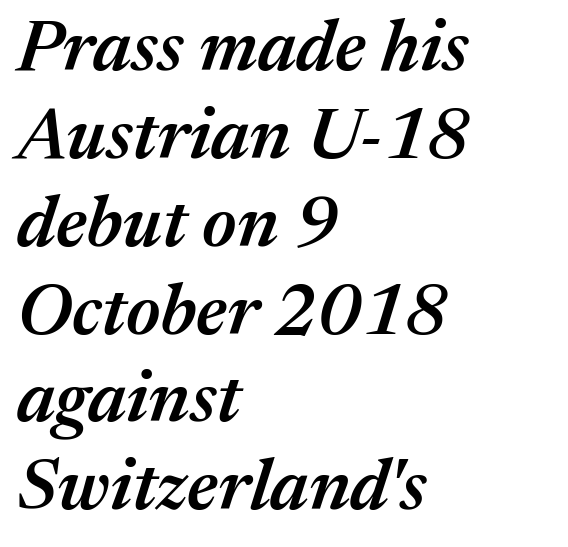
{"italic": "yes", "lean": "right", "slant_degrees": 17, "bold": "semi", "weight": "semibold", "width": "normal", "stroke_contrast": "medium", "x_height": "medium", "monospaced": "no", "underline": "no", "align": "left", "line_spacing_ratio": 1.22, "letter_spacing": "normal", "letter_spacing_em": 0.0, "glyph_px": 72}
